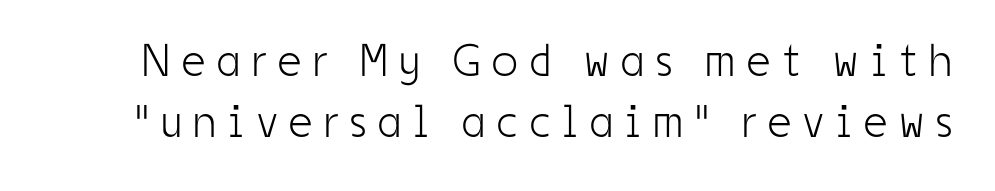
The image shows 46 px light, condensed sans-serif type, upright; set normal line spacing (1.33x), unusually wide letter spacing (+0.26 em), not underlined; low stroke contrast and a medium x-height.
